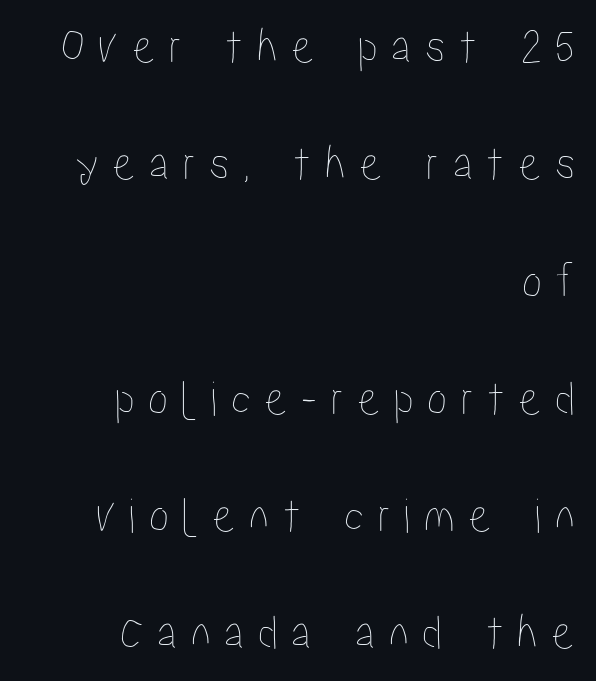
Q: Is the text italic (slanted)? A: No, it is upright.
Q: Is the text underlined? A: No.
Q: How is the paragraph aligned? A: Right-aligned.
Q: Is the spacing between letters normal or unusually wide? A: Unusually wide.
Q: Is the spacing between lines tight, normal or loose? A: Loose.
Q: Width (condensed, normal, or wide)? A: Condensed.
Q: Stroke contrast? A: Low.
Q: x-height? A: Medium.
Q: Monospaced? A: No.
